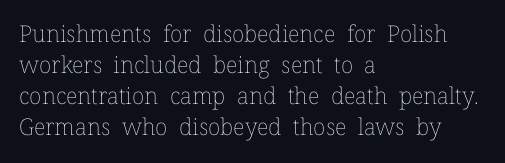
Q: Is the text bold? A: No.
Q: Is the text italic (slanted)? A: No, it is upright.
Q: Is the text underlined? A: No.
Q: How is the paragraph aligned? A: Left-aligned.
Q: Is the spacing between letters normal or unusually wide? A: Normal.
Q: Is the spacing between lines tight, normal or loose? A: Normal.
